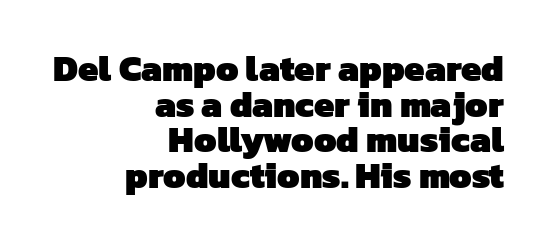
Each row of text sits above clean, open space. The sample has been set heavy, in full bold. The line texture is even and compact thanks to regular tracking. The face used here is proportionally spaced, like ordinary book or web type. This sample trades vertical openness for compactness between lines.
